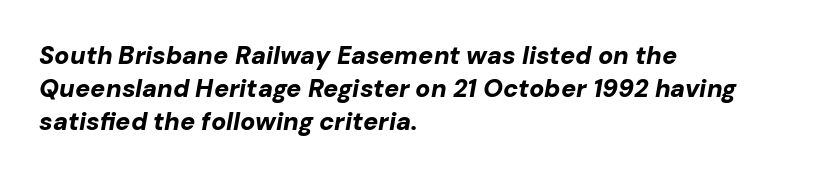
The image shows 25 px bold type, italic (leaning right); set left-aligned, normal line spacing (1.32x), normal letter spacing, not underlined.
